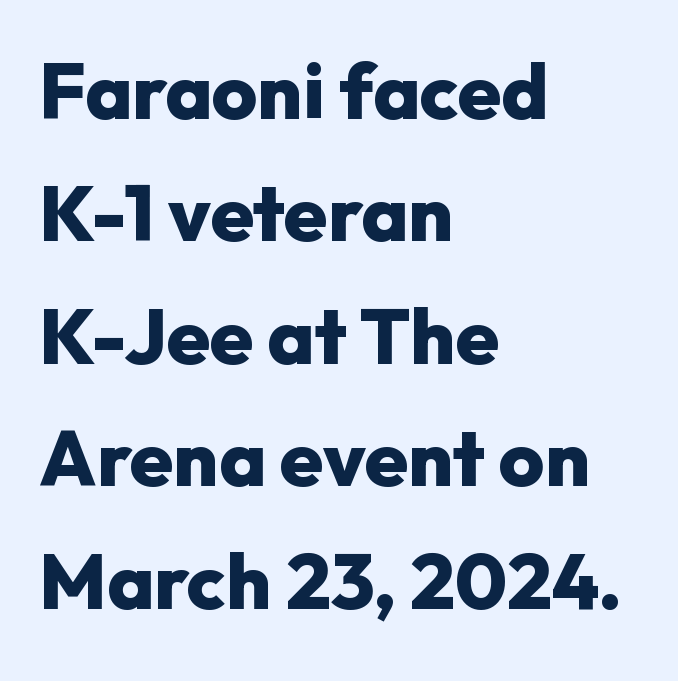
Q: Is the text bold? A: Yes.
Q: Is the text italic (slanted)? A: No, it is upright.
Q: Is the typeface a serif or a sans-serif typeface? A: Sans-serif.
Q: Is the text underlined? A: No.
Q: How is the paragraph aligned? A: Left-aligned.
Q: Is the spacing between letters normal or unusually wide? A: Normal.
Q: Is the spacing between lines tight, normal or loose? A: Normal.
Q: Width (condensed, normal, or wide)? A: Normal.
Q: Stroke contrast? A: Low.
Q: x-height? A: Medium.
Q: Monospaced? A: No.
